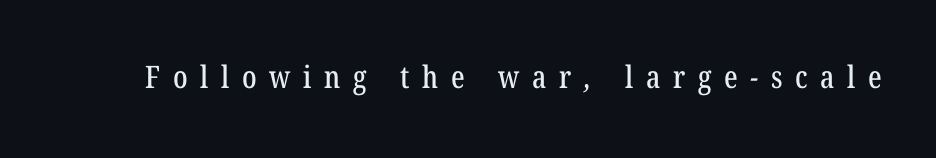
{"serif": "yes", "width": "condensed", "stroke_contrast": "low", "x_height": "medium", "monospaced": "no", "underline": "no", "letter_spacing": "wide", "letter_spacing_em": 0.41, "glyph_px": 31}
